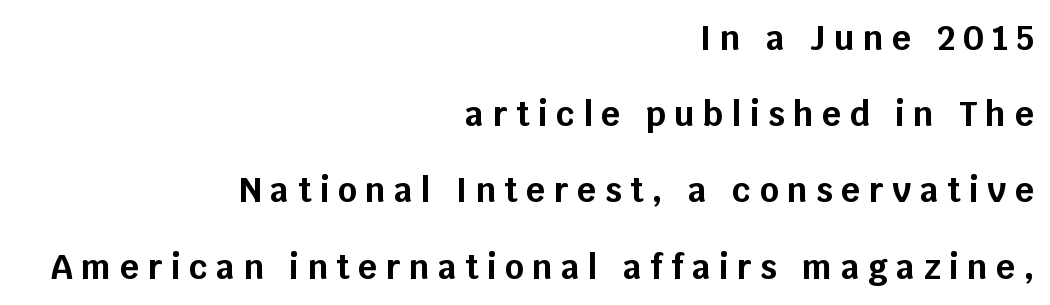
You can tell from the bare stems that sans-serif type was used. Looks like regular typesetting: each glyph gets only the width it needs. Tracking here is generous; glyphs stand well apart from one another. Stroke thickness is high; the sample reads as a true bold.
